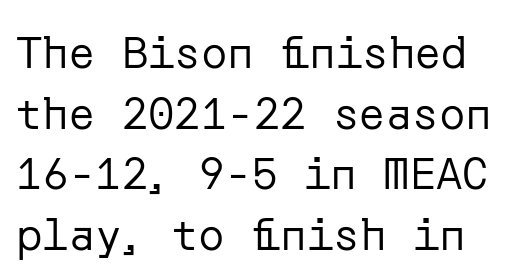
The image shows 44 px regular-weight sans-serif type, upright; set normal line spacing (1.38x), normal letter spacing, not underlined; low stroke contrast and a medium x-height.
